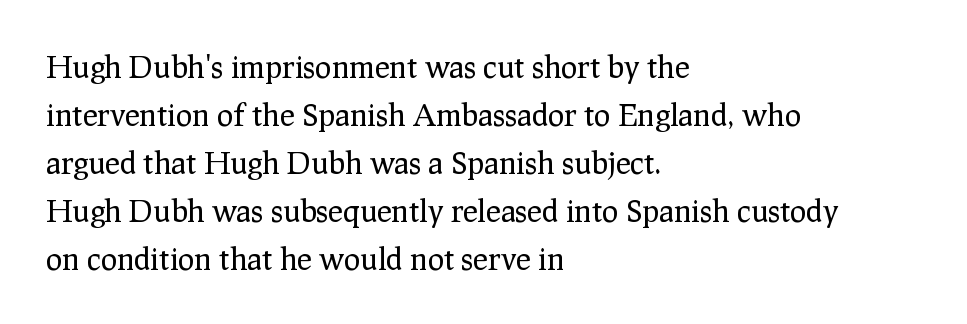
The image shows 31 px regular-weight serif type, upright; set left-aligned, normal line spacing (1.55x), normal letter spacing, not underlined; low stroke contrast and a medium x-height.
